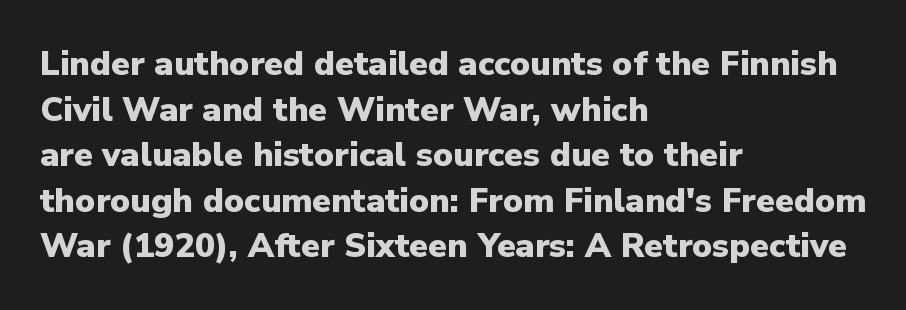
Beneath every word, the page is bare. Is the block centered? No — it sits flush against the left margin. Is the letter spacing exaggerated? No — it looks like the ordinary default. Is the type bold? Yes — the strokes are clearly thick and heavy. Spacing verdict: proportional, widths tailored to each character. Baseline-to-baseline distance is the conventional proportion of letter height.
